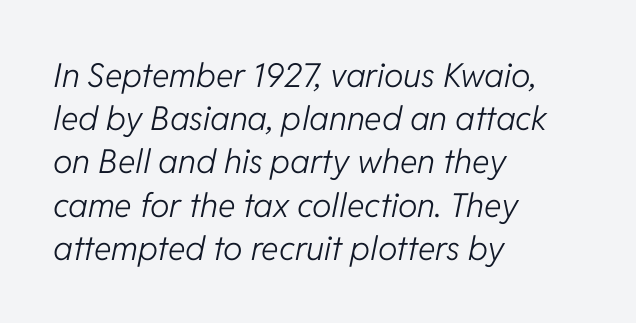
The image shows 33 px light type, italic (leaning right); set left-aligned, normal line spacing (1.31x), normal letter spacing, not underlined; low stroke contrast and a medium x-height.
